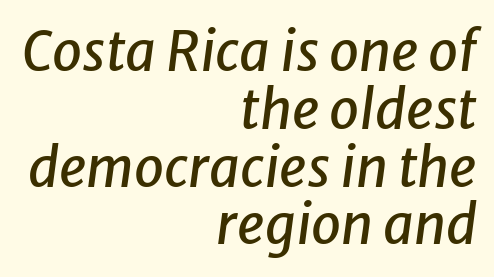
Does the leading feel generous? Not at all — it's pinched. This is oblique type, the kind used for emphasis or titles. Just letters on the line, the space beneath them empty. A typesetter would call this proportional, since set widths differ per character.
